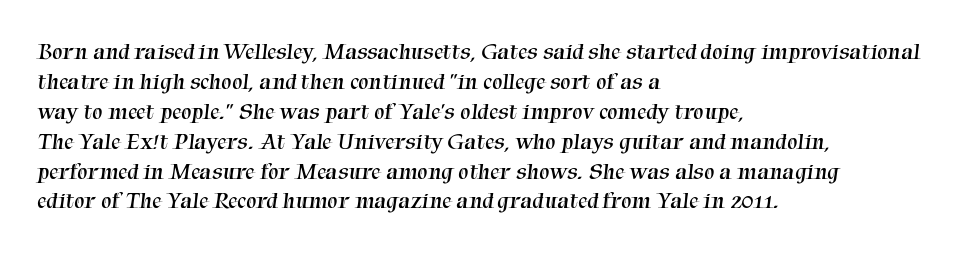
{"bold": "no", "underline": "no", "align": "left", "line_spacing": "normal", "line_spacing_ratio": 1.3, "letter_spacing": "normal", "letter_spacing_em": 0.0, "glyph_px": 23}
